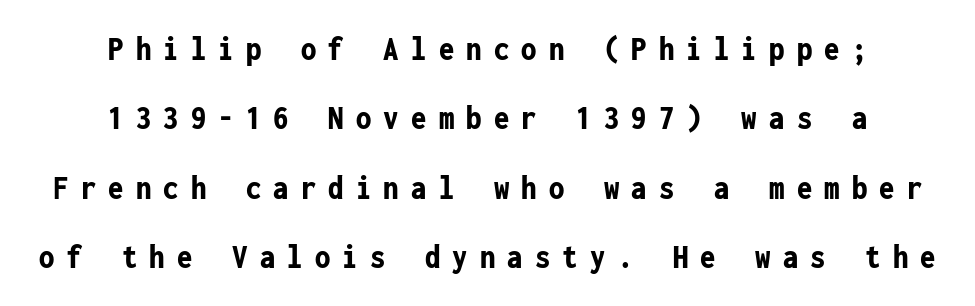
Q: Is the text bold? A: Yes.
Q: Is the text italic (slanted)? A: No, it is upright.
Q: Is the typeface a serif or a sans-serif typeface? A: Sans-serif.
Q: Is the text underlined? A: No.
Q: How is the paragraph aligned? A: Centered.
Q: Is the spacing between letters normal or unusually wide? A: Unusually wide.
Q: Is the spacing between lines tight, normal or loose? A: Loose.
Q: Width (condensed, normal, or wide)? A: Condensed.
Q: Stroke contrast? A: Low.
Q: x-height? A: Medium.
Q: Monospaced? A: Yes.
